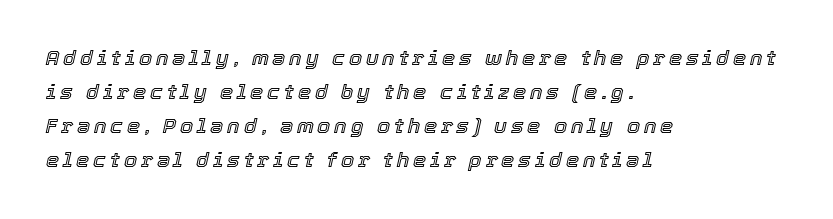
Descender tails drop into unmarked territory. Characters are canted at an angle relative to the baseline's perpendicular. Teacher's note: observe the even left margin — that is flush-left alignment. The rows are spaced the way most documents space them.
